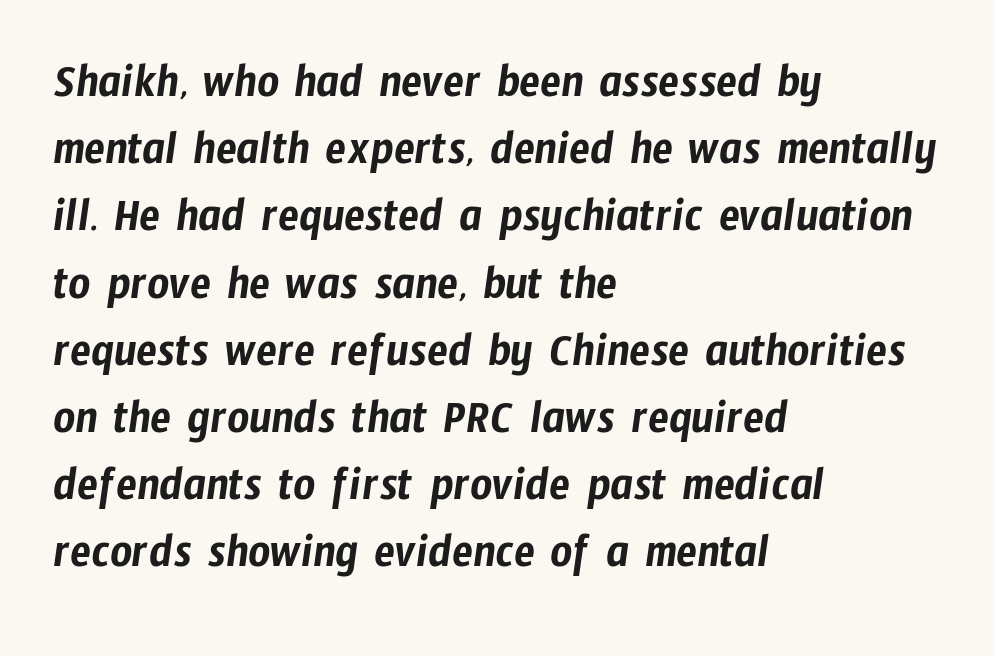
The image shows 48 px condensed sans-serif type; set left-aligned, normal line spacing (1.4x), normal letter spacing, not underlined; low stroke contrast and a medium x-height.
